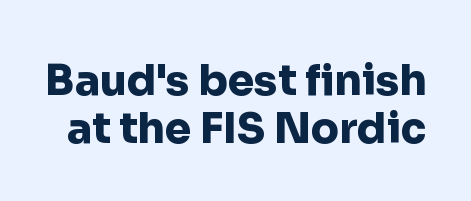
{"serif": "no", "italic": "no", "bold": "yes", "weight": "heavy", "width": "normal", "stroke_contrast": "low", "x_height": "medium", "monospaced": "no", "underline": "no", "line_spacing": "tight", "line_spacing_ratio": 1.14, "letter_spacing": "normal", "letter_spacing_em": 0.0, "glyph_px": 42}
